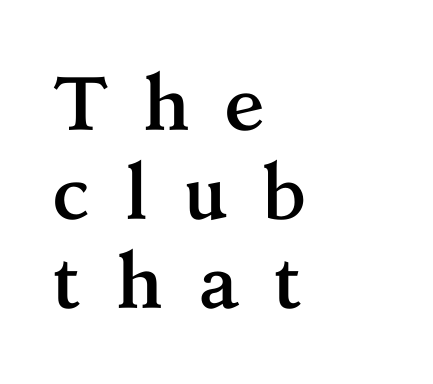
The image shows 76 px semibold serif type, upright; set left-aligned, line spacing 1.17x, unusually wide letter spacing (+0.45 em), not underlined; medium stroke contrast and a medium x-height.
